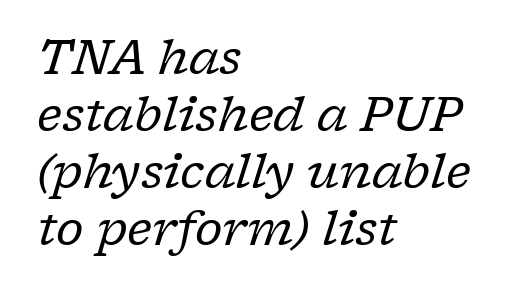
Q: Is the text bold? A: No.
Q: Is the text italic (slanted)? A: Yes, it leans right by about 17 degrees.
Q: Is the typeface a serif or a sans-serif typeface? A: Serif.
Q: Is the text underlined? A: No.
Q: How is the paragraph aligned? A: Left-aligned.
Q: Is the spacing between letters normal or unusually wide? A: Normal.
Q: Width (condensed, normal, or wide)? A: Normal.
Q: Stroke contrast? A: Low.
Q: x-height? A: Medium.
Q: Monospaced? A: No.
